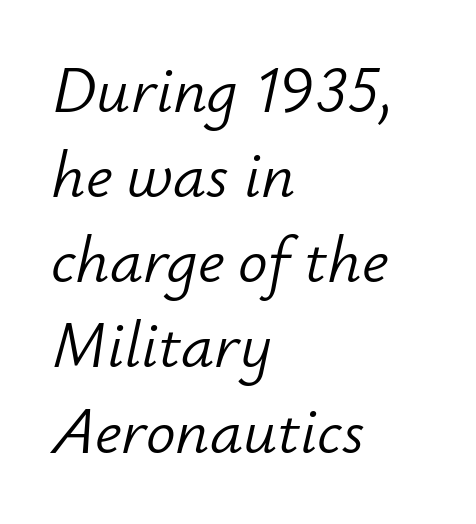
{"italic": "yes", "lean": "right", "slant_degrees": 12, "bold": "no", "weight": "light", "width": "normal", "stroke_contrast": "low", "x_height": "small", "monospaced": "no", "underline": "no", "align": "left", "line_spacing": "normal", "line_spacing_ratio": 1.29, "letter_spacing": "normal", "letter_spacing_em": 0.0, "glyph_px": 66}
